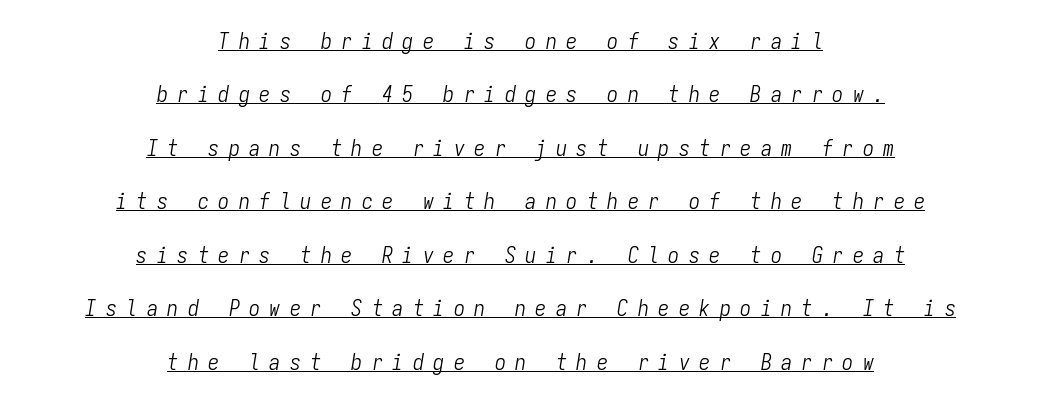
The image shows 22 px text type, italic (leaning right); set centered, loose line spacing (2.43x), unusually wide letter spacing (+0.43 em), underlined.
